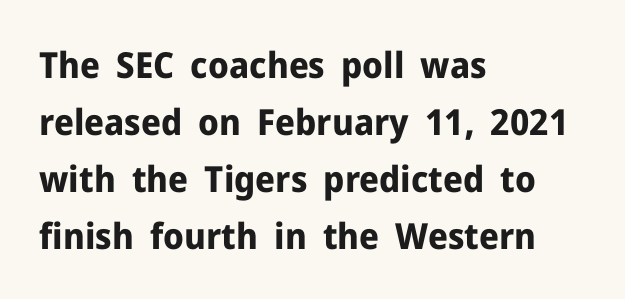
The image shows 36 px bold sans-serif type, upright; set left-aligned, normal line spacing (1.58x), normal letter spacing, not underlined; low stroke contrast and a medium x-height.
